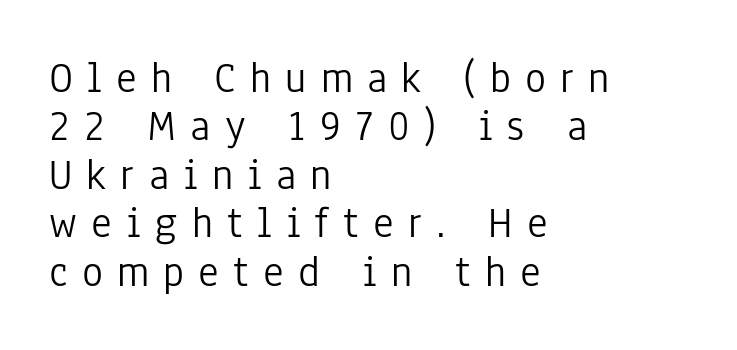
The image shows 44 px light, condensed sans-serif type, upright; set left-aligned, tight line spacing (1.1x), unusually wide letter spacing (+0.32 em), not underlined; low stroke contrast and a medium x-height.
